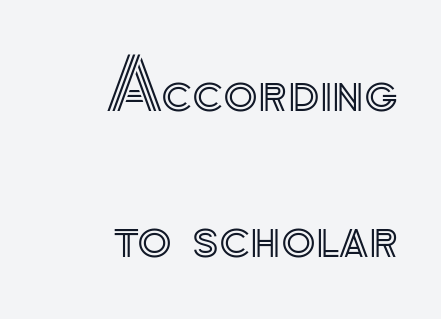
A clean baseline with only descenders dipping below it. You could fit nearly another row in the gap between these rows. The compositor pushed each line to the right boundary. A typesetter would call this proportional, since set widths differ per character. The typography opts for an upright posture over an oblique one. Students, note that the glyphs here touch the page at normal intervals.
